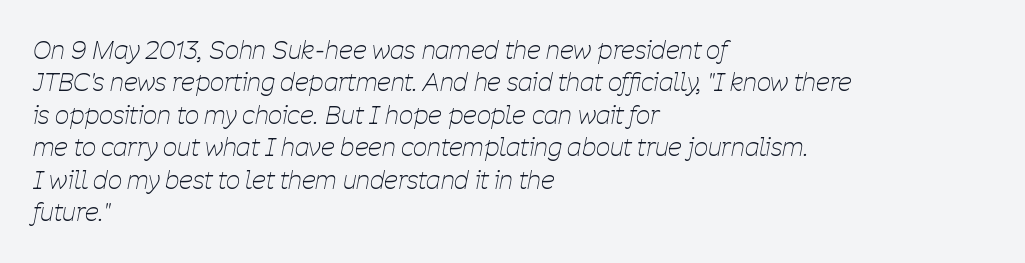
{"italic": "yes", "lean": "right", "slant_degrees": 11, "bold": "no", "underline": "no", "align": "left", "line_spacing": "normal", "line_spacing_ratio": 1.3, "letter_spacing": "normal", "letter_spacing_em": 0.0, "glyph_px": 25}
